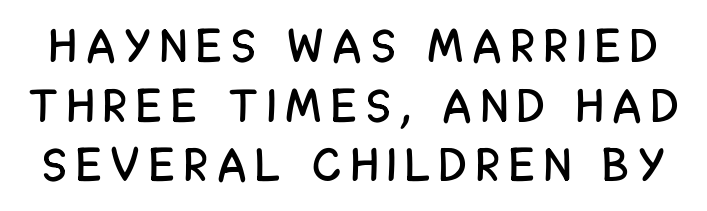
Regular leading. Bare-footed words on every line. Rendered with straight, roman letterforms. How are the letters spaced? Widely, with obvious added tracking. You could not count columns in this text — the font is proportionally spaced.
